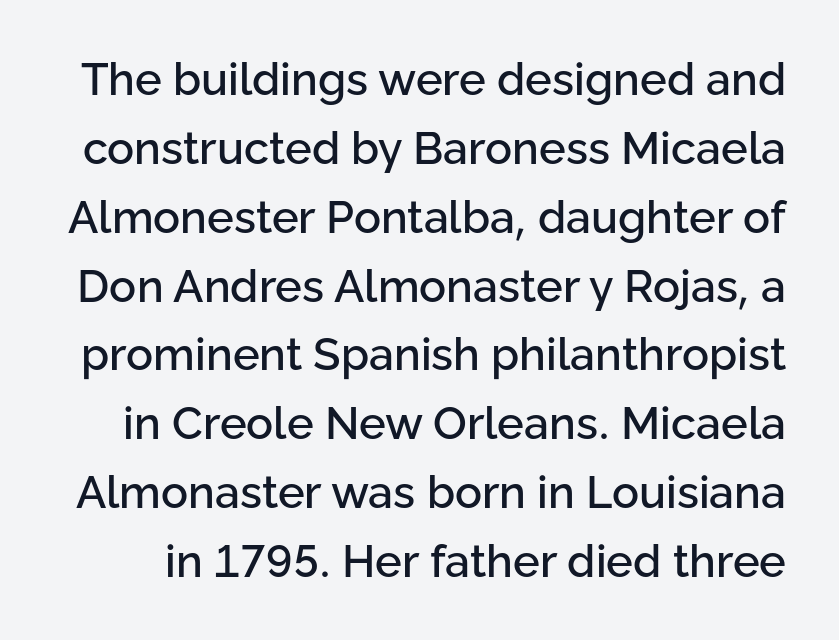
The image shows 45 px sans-serif type, upright; set normal line spacing (1.53x), normal letter spacing, not underlined; low stroke contrast and a medium x-height.
